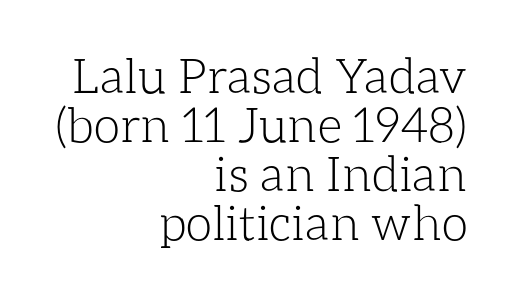
Q: Is the text bold? A: No.
Q: Is the text italic (slanted)? A: No, it is upright.
Q: Is the text underlined? A: No.
Q: How is the paragraph aligned? A: Right-aligned.
Q: Is the spacing between letters normal or unusually wide? A: Normal.
Q: Is the spacing between lines tight, normal or loose? A: Tight.
Q: Width (condensed, normal, or wide)? A: Normal.
Q: Stroke contrast? A: Low.
Q: x-height? A: Medium.
Q: Monospaced? A: No.
